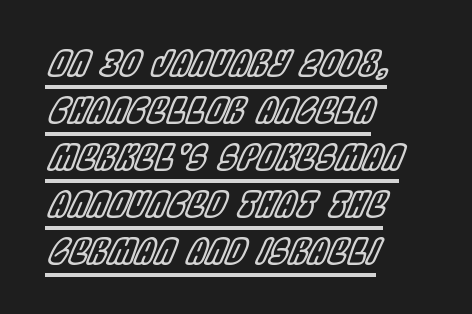
This sample has the flowing, uneven cadence of proportional lettering. Characters follow at the spacing the type designer built in. These lines were composed using italics. Is there much room between lines? A standard amount, neither cramped nor airy. The sample's only ornament is a line tracing under the words. The lines in this sample share a left origin and differ only in where they stop.
